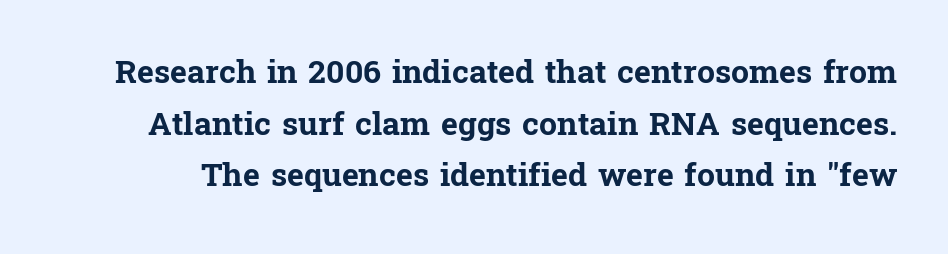
Q: Is the text bold? A: Yes.
Q: Is the text italic (slanted)? A: No, it is upright.
Q: Is the typeface a serif or a sans-serif typeface? A: Serif.
Q: Is the text underlined? A: No.
Q: Is the spacing between letters normal or unusually wide? A: Normal.
Q: Is the spacing between lines tight, normal or loose? A: Normal.
Q: Width (condensed, normal, or wide)? A: Normal.
Q: Stroke contrast? A: Low.
Q: x-height? A: Medium.
Q: Monospaced? A: No.
